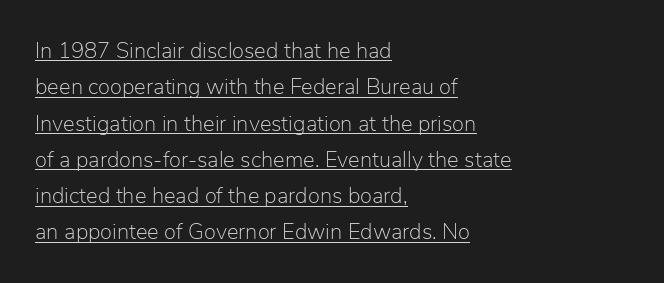
The font sits on the lighter half of the weight spectrum, regular included. Students, observe the line beneath the letters — that is underlining. There is no visible air inserted between adjacent glyphs. Rows of type keep a routine distance in the vertical direction. These lines stack with their left ends in a neat column. Do the letters lean? They stand straight.
